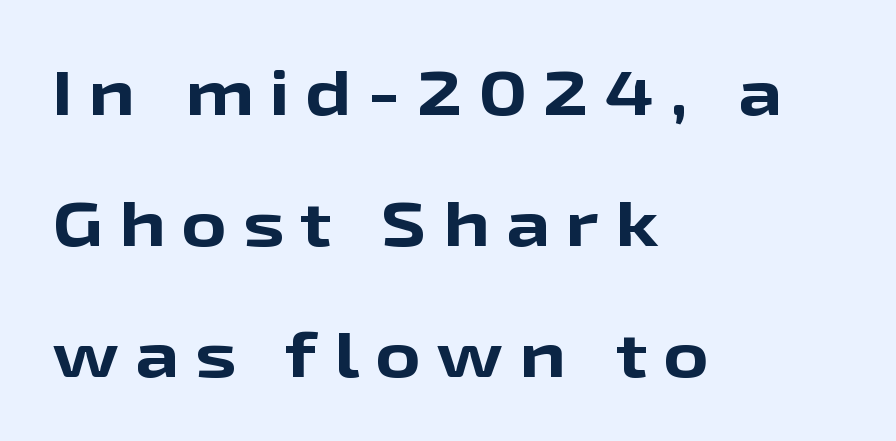
{"serif": "no", "italic": "no", "bold": "yes", "weight": "bold", "width": "wide", "stroke_contrast": "low", "x_height": "medium", "monospaced": "no", "underline": "no", "align": "left", "line_spacing": "loose", "line_spacing_ratio": 2.11, "letter_spacing": "wide", "letter_spacing_em": 0.26, "glyph_px": 62}
